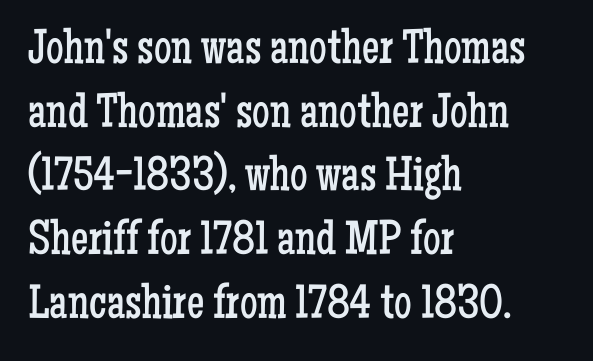
The image shows 49 px regular-weight, condensed serif type, upright; set left-aligned, normal line spacing (1.3x), normal letter spacing, not underlined; low stroke contrast and a medium x-height.
